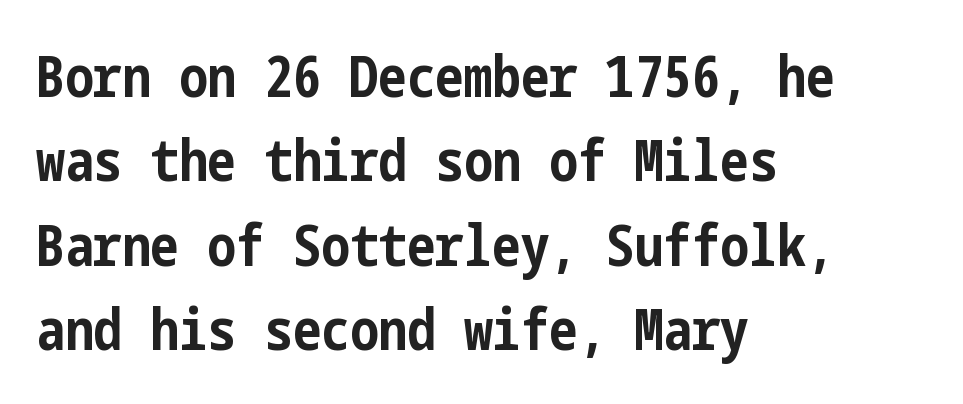
Nobody touched the tracking dial on this one. The typesetting leans heavy: a genuine bold. One-word summary of the alignment: left. Does the lettering tilt? It doesn't — this is upright.
